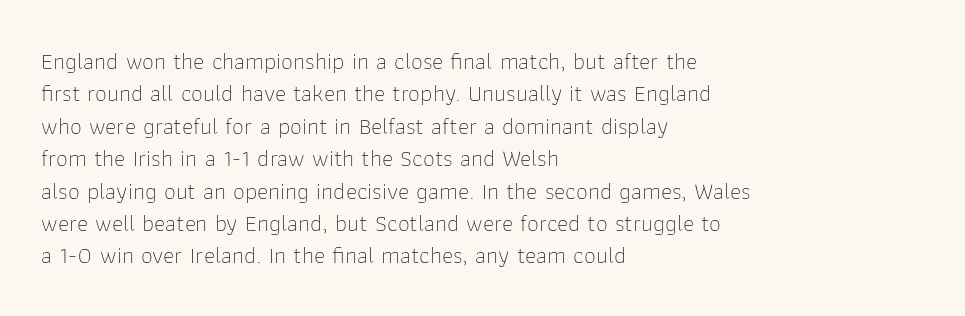
The image shows 24 px text type, upright; set left-aligned, normal line spacing (1.35x), normal letter spacing, not underlined.
